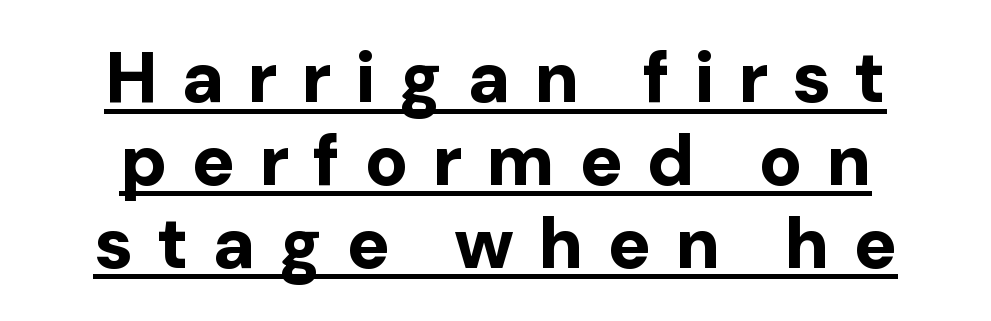
The image shows 72 px bold sans-serif type, upright; set centered, tight line spacing (1.15x), unusually wide letter spacing (+0.33 em), underlined; low stroke contrast and a medium x-height.
